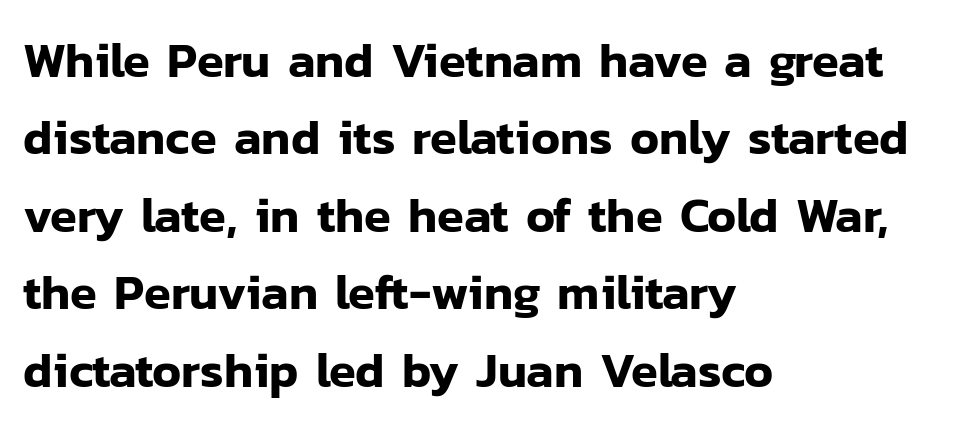
Q: Is the text italic (slanted)? A: No, it is upright.
Q: Is the typeface a serif or a sans-serif typeface? A: Sans-serif.
Q: Is the text underlined? A: No.
Q: How is the paragraph aligned? A: Left-aligned.
Q: Is the spacing between letters normal or unusually wide? A: Normal.
Q: Is the spacing between lines tight, normal or loose? A: Normal.
Q: Width (condensed, normal, or wide)? A: Normal.
Q: Stroke contrast? A: Low.
Q: x-height? A: Medium.
Q: Monospaced? A: No.
